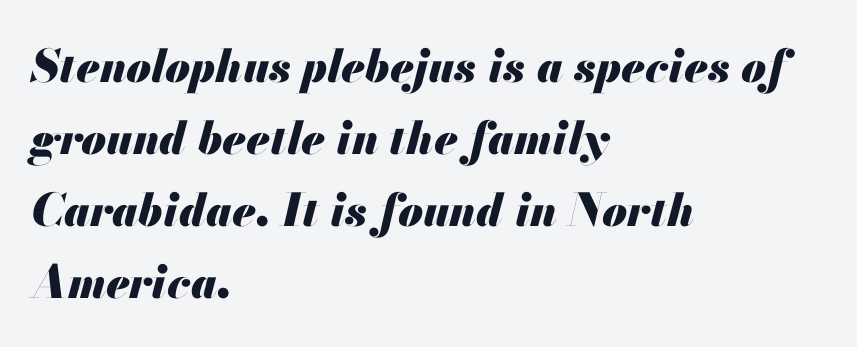
{"italic": "yes", "lean": "right", "slant_degrees": 13, "bold": "yes", "weight": "heavy", "width": "normal", "stroke_contrast": "medium", "x_height": "small", "monospaced": "no", "underline": "no", "align": "left", "line_spacing": "normal", "line_spacing_ratio": 1.6, "letter_spacing": "normal", "letter_spacing_em": 0.0, "glyph_px": 45}
